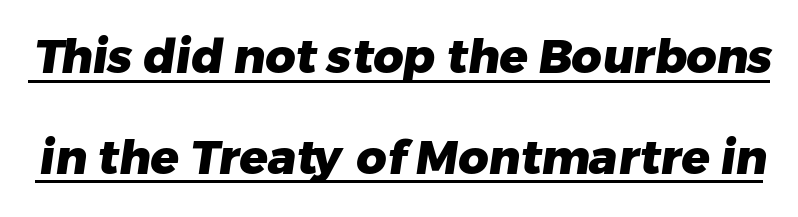
These lines carry a lot of weight — the face is fully bold. Looks like regular typesetting: each glyph gets only the width it needs. No feet cap the strokes, marking this as sans-serif type. The rendering keeps characters at their native spacing. Is there an underline? Yes — a line sits under the letters.
